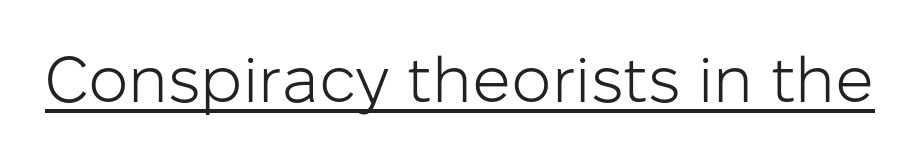
The image shows 64 px light sans-serif type, upright; set normal letter spacing, underlined; low stroke contrast and a medium x-height.
